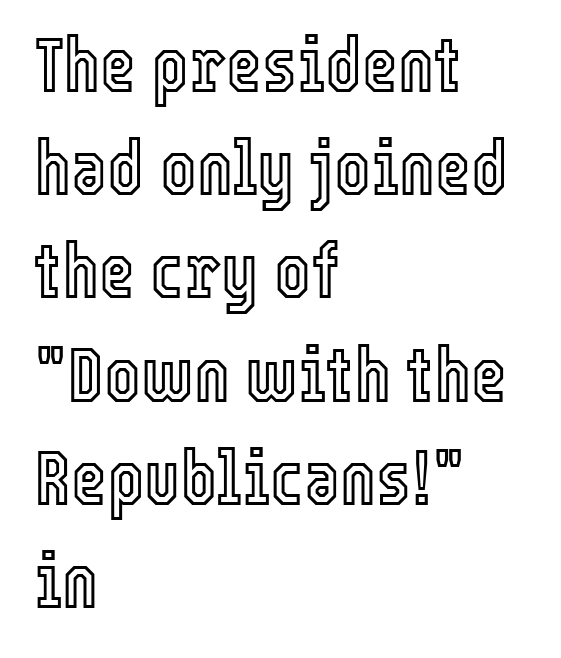
{"italic": "no", "width": "condensed", "x_height": "medium", "monospaced": "no", "underline": "no", "align": "left", "line_spacing": "normal", "line_spacing_ratio": 1.34, "letter_spacing": "normal", "letter_spacing_em": 0.0, "glyph_px": 77}
